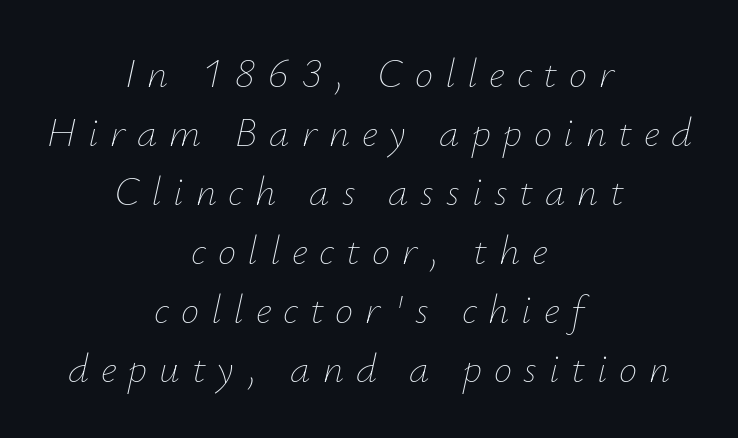
Style check: oblique. Words float on clear page, feet unadorned. One glance says typical: line gaps are just what's usual. A student would call this center alignment; a typographer would say set centered.
